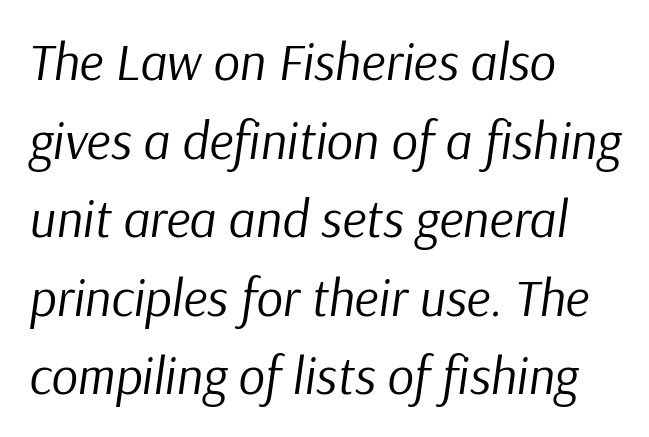
Caption: multi-line text, flush left, ragged right. Lines of text with bare space underneath. The face used here is proportionally spaced, like ordinary book or web type. Nothing unusual about the tracking: characters are spaced as the font intends. These lines were composed using italics.
